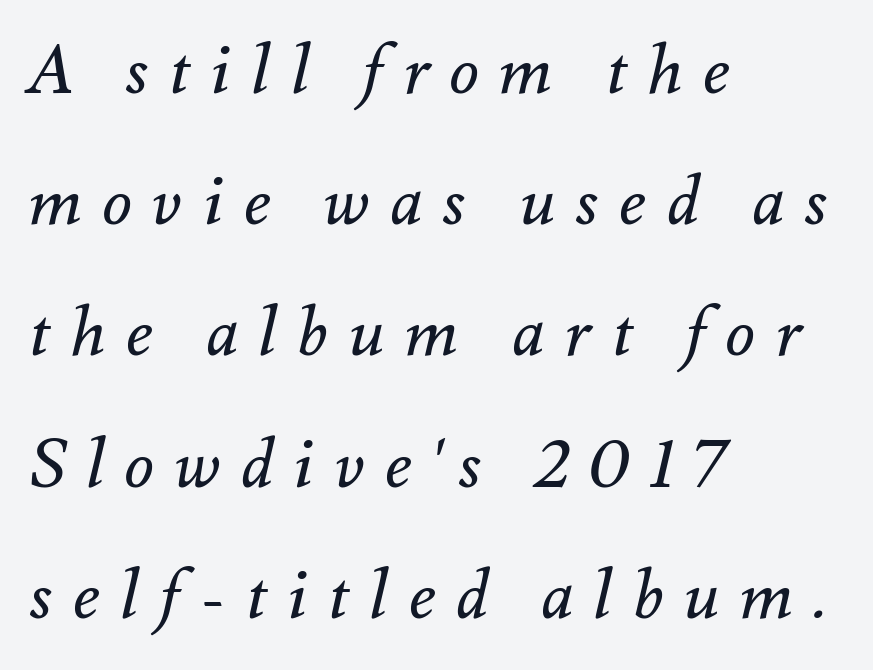
The image shows 68 px regular-weight type, italic (leaning right); set left-aligned, loose line spacing (1.93x), unusually wide letter spacing (+0.3 em), not underlined; medium stroke contrast and a small x-height.
